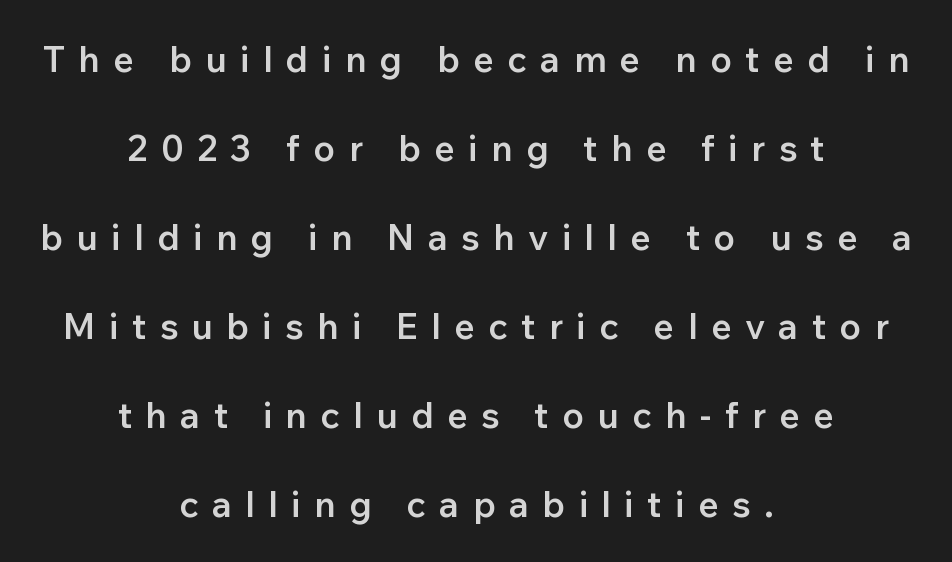
{"serif": "no", "italic": "no", "bold": "semi", "weight": "semibold", "width": "normal", "stroke_contrast": "low", "x_height": "medium", "monospaced": "no", "underline": "no", "align": "center", "line_spacing": "loose", "line_spacing_ratio": 2.47, "letter_spacing": "wide", "letter_spacing_em": 0.37, "glyph_px": 36}
